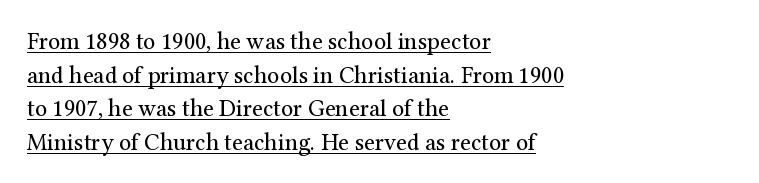
{"italic": "no", "bold": "no", "underline": "yes", "align": "left", "line_spacing": "normal", "line_spacing_ratio": 1.4, "letter_spacing": "normal", "letter_spacing_em": 0.0, "glyph_px": 24}
